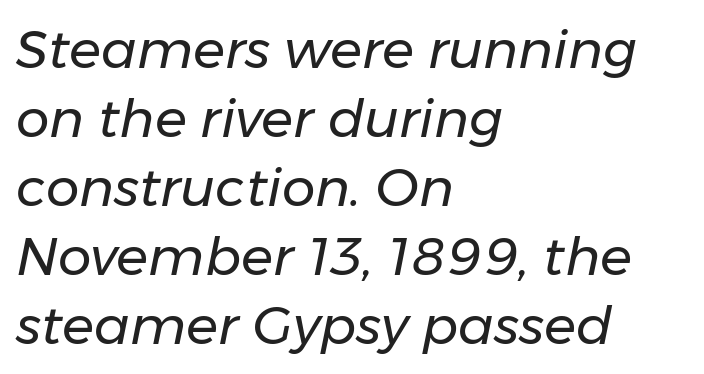
{"italic": "yes", "lean": "right", "slant_degrees": 11, "bold": "no", "weight": "regular", "width": "normal", "stroke_contrast": "low", "x_height": "medium", "monospaced": "no", "underline": "no", "align": "left", "line_spacing": "normal", "line_spacing_ratio": 1.3, "letter_spacing": "normal", "letter_spacing_em": 0.0, "glyph_px": 53}
